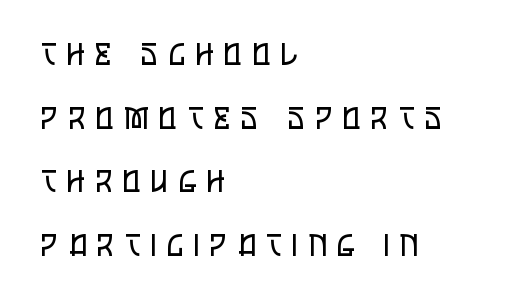
The image shows 30 px regular-weight, condensed sans-serif type, upright; set left-aligned, loose line spacing (2.12x), unusually wide letter spacing (+0.36 em), not underlined; low stroke contrast and a large x-height.
